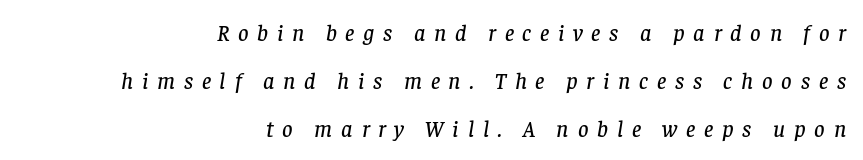
{"italic": "yes", "lean": "right", "slant_degrees": 8, "underline": "no", "align": "right", "line_spacing": "loose", "line_spacing_ratio": 2.09, "letter_spacing": "wide", "letter_spacing_em": 0.38, "glyph_px": 23}
